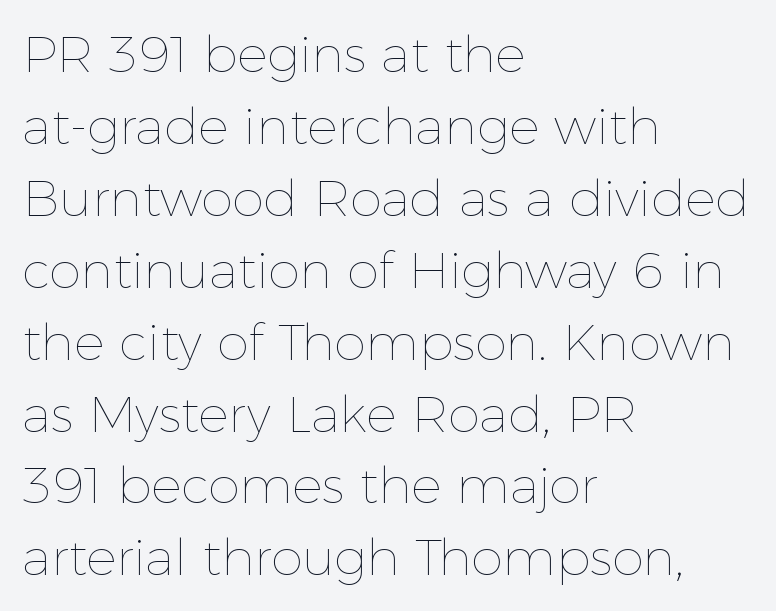
The paragraph shown leans on its left margin. A typesetter would call this proportional, since set widths differ per character. Designer's note — italics off, roman on. Nobody touched the tracking dial on this one. Baseline-to-baseline distance is the conventional proportion of letter height.
